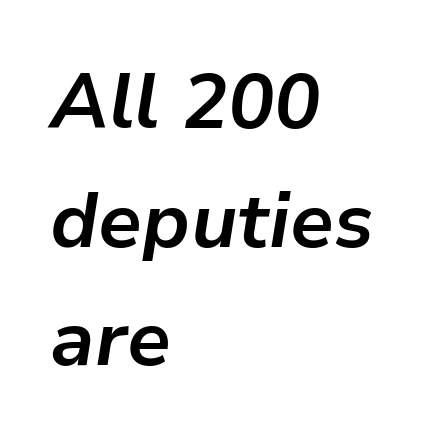
This sample has the flowing, uneven cadence of proportional lettering. The glyphs have the mass of a bold cut. The rendering applies a slant to the glyphs. The ragged edge is on the right, which tells us the setting is flush left. The letters sit at their default tracking, neither squeezed nor spread. Lines of text with bare space underneath.
